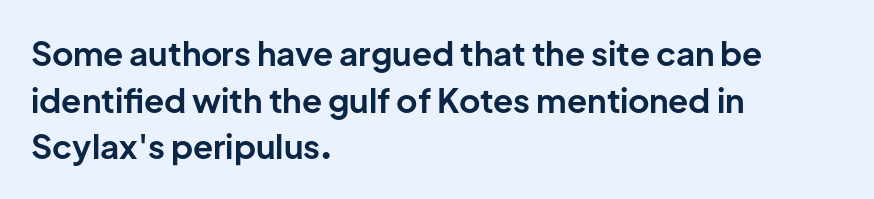
The image shows 33 px bold sans-serif type, upright; set left-aligned, normal line spacing (1.41x), normal letter spacing, not underlined; low stroke contrast and a medium x-height.
